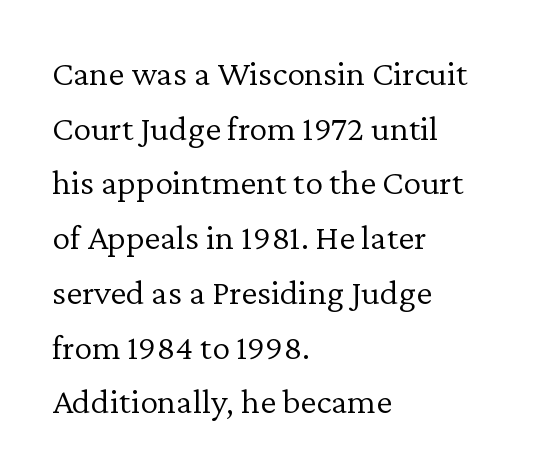
The gaps between neighbouring characters are ordinary and unremarkable. The passage shown is typeset with a serif family. This sample is left-justified, so line endings fall wherever the words run out. The letterforms sit at book weight or below. Do the characters align in a grid? No, the font is proportional.
